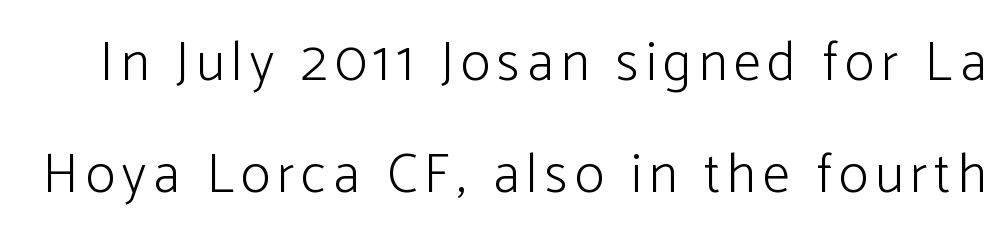
No italicization has been applied; the sample stays upright. The letters look calm and open, with moderate or lighter stems. Here the designer chose a conventional face with non-uniform glyph widths. Summary of vertical rhythm: relaxed, with wide interline spacing. Has an underline been added? It has not. The typeface chosen for these lines omits serifs.
